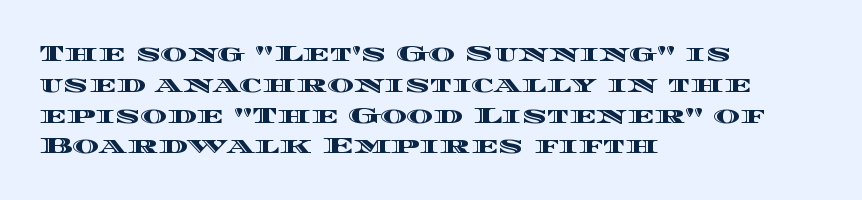
The image shows 23 px text type, upright; set left-aligned, normal line spacing (1.34x), normal letter spacing, not underlined.
